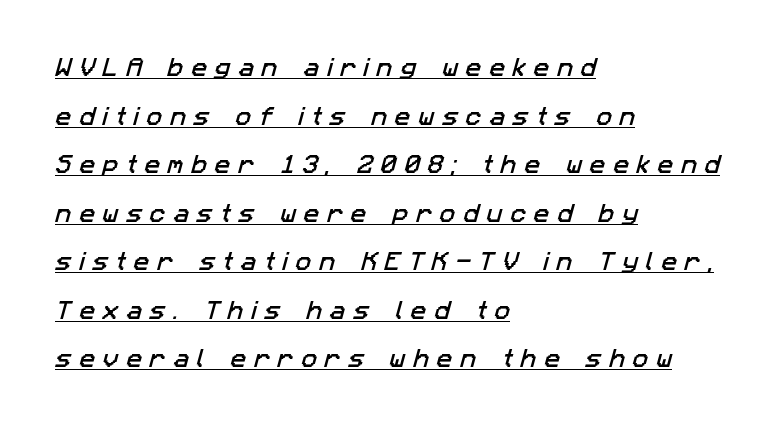
The image shows 21 px text type; set left-aligned, loose line spacing (2.31x), unusually wide letter spacing (+0.37 em), underlined.
